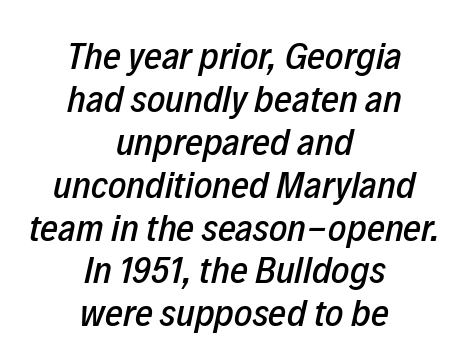
Is the type slanted? Yes — the strokes lean at a clear angle. Think of a printed novel: that variable character pitch is what you see here. This sample uses plain, unmodified letter spacing. Underline: absent. Baseline-to-baseline distance is barely more than the letter height. This rendering uses center alignment, leaving both contours irregular but symmetric.
